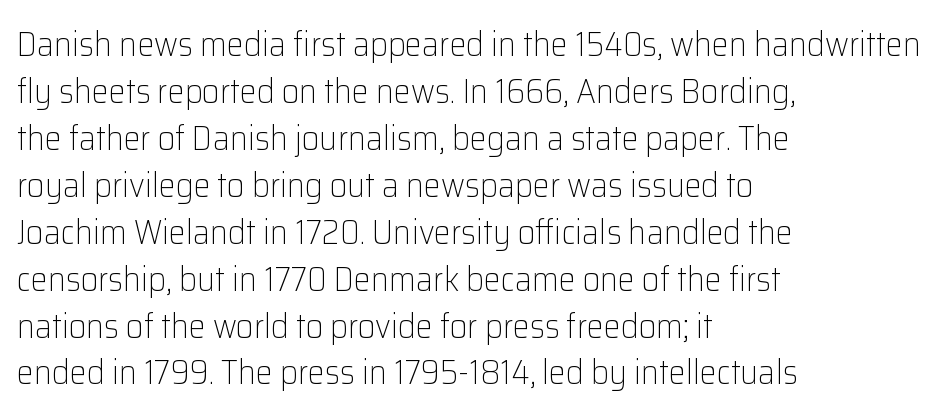
These lines are rendered in a variable-pitch font. This sample keeps an unexceptional amount of space between lines. Lines of text with bare space underneath. Serif or sans? Sans — the stroke terminals are bare.
